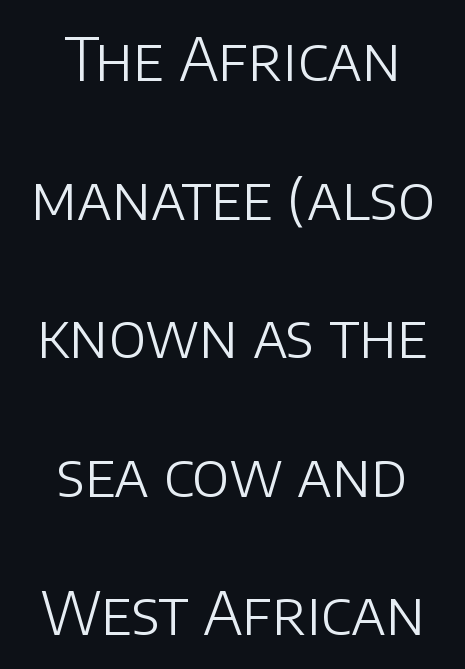
The glyphs in this specimen are sans serif. The compositor balanced each line on the midline. The face used here is rendered with its standard letterfit. Type without underlining. The rendering uses natural spacing where letterforms have individual widths.
